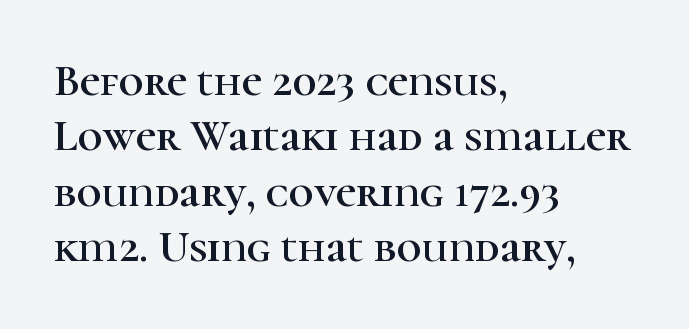
Type without underlining. Tall strokes in this sample are plumb rather than angled. Proportional: the letters do not fall into vertical columns. Default kerning and tracking; the words read as compact shapes. Each letter's strokes conclude with small projecting serifs.
